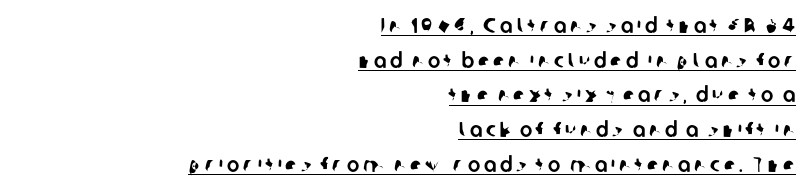
Q: Is the text underlined? A: Yes.
Q: How is the paragraph aligned? A: Right-aligned.
Q: Is the spacing between lines tight, normal or loose? A: Normal.
